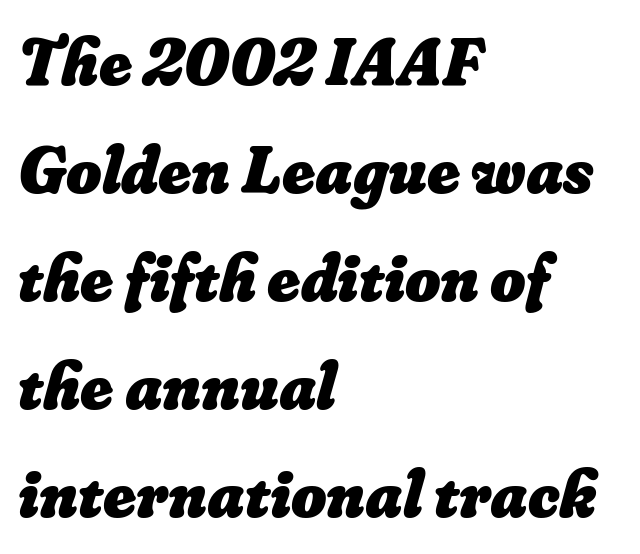
Each letter keeps its own natural width here, so spacing adapts to shape. Underlining? Definitely not there. How would I describe the line gaps? Plain and ordinary. Strong, thick strokes mark this as bold type. The setting favours the left margin, as ordinary paragraphs usually do.
